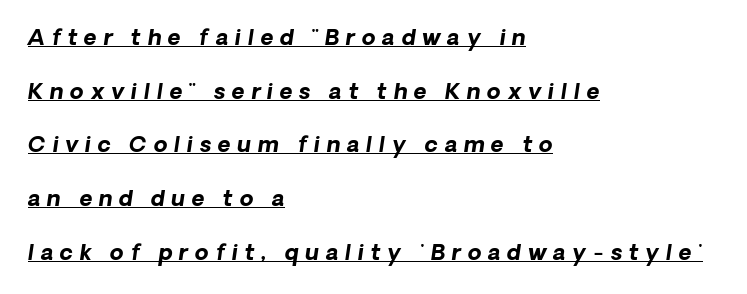
The image shows 22 px bold type, italic (leaning right); set left-aligned, loose line spacing (2.44x), unusually wide letter spacing (+0.3 em), underlined.
